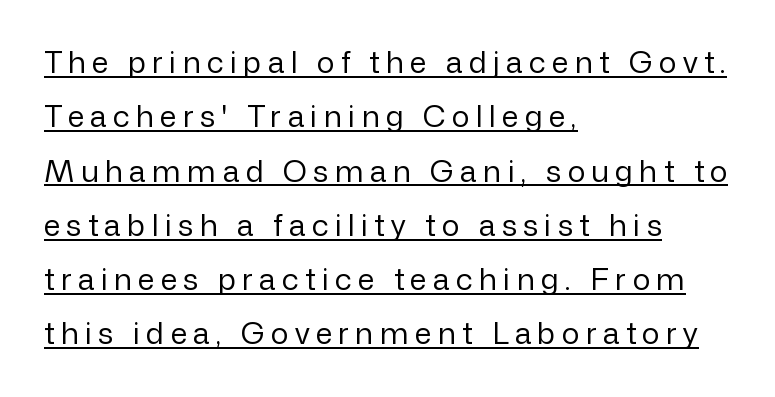
Q: Is the text bold? A: No.
Q: Is the text italic (slanted)? A: No, it is upright.
Q: Is the typeface a serif or a sans-serif typeface? A: Sans-serif.
Q: Is the text underlined? A: Yes.
Q: How is the paragraph aligned? A: Left-aligned.
Q: Is the spacing between letters normal or unusually wide? A: Unusually wide.
Q: Width (condensed, normal, or wide)? A: Normal.
Q: Stroke contrast? A: Low.
Q: x-height? A: Medium.
Q: Monospaced? A: No.
